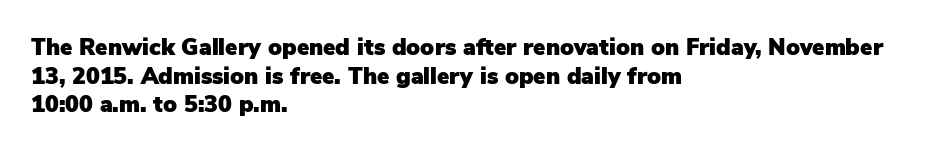
{"italic": "no", "underline": "no", "align": "left", "line_spacing": "normal", "line_spacing_ratio": 1.25, "letter_spacing": "normal", "letter_spacing_em": 0.0, "glyph_px": 23}
